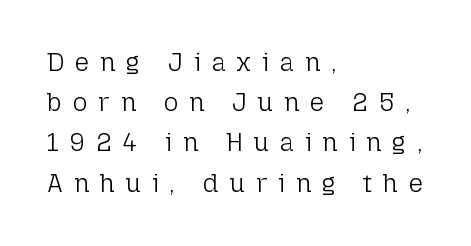
The image shows 25 px text type, upright; set left-aligned, normal line spacing (1.61x), unusually wide letter spacing (+0.44 em), not underlined.
